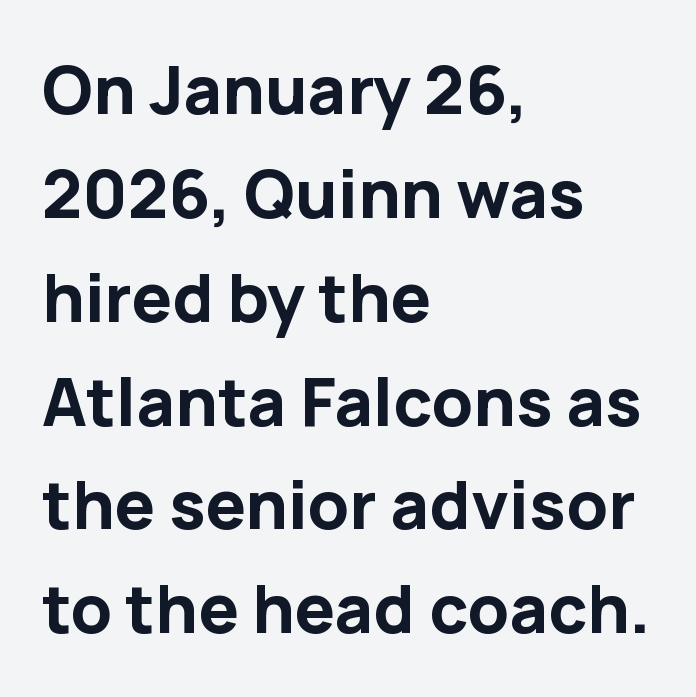
Q: Is the text bold? A: Yes.
Q: Is the text italic (slanted)? A: No, it is upright.
Q: Is the typeface a serif or a sans-serif typeface? A: Sans-serif.
Q: Is the text underlined? A: No.
Q: How is the paragraph aligned? A: Left-aligned.
Q: Is the spacing between letters normal or unusually wide? A: Normal.
Q: Is the spacing between lines tight, normal or loose? A: Normal.
Q: Width (condensed, normal, or wide)? A: Normal.
Q: Stroke contrast? A: Low.
Q: x-height? A: Medium.
Q: Monospaced? A: No.
